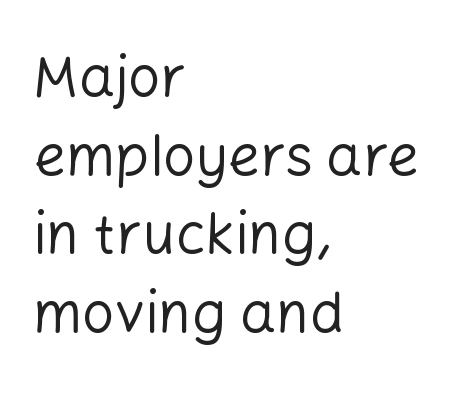
The image shows 57 px regular-weight sans-serif type, upright; set left-aligned, normal line spacing (1.38x), normal letter spacing, not underlined; low stroke contrast and a medium x-height.
